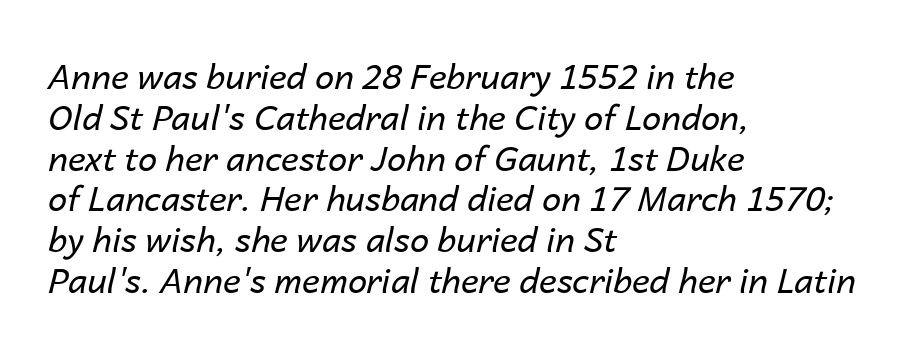
The image shows 34 px regular-weight type, italic (leaning right); set left-aligned, line spacing 1.2x, normal letter spacing, not underlined; low stroke contrast and a medium x-height.
